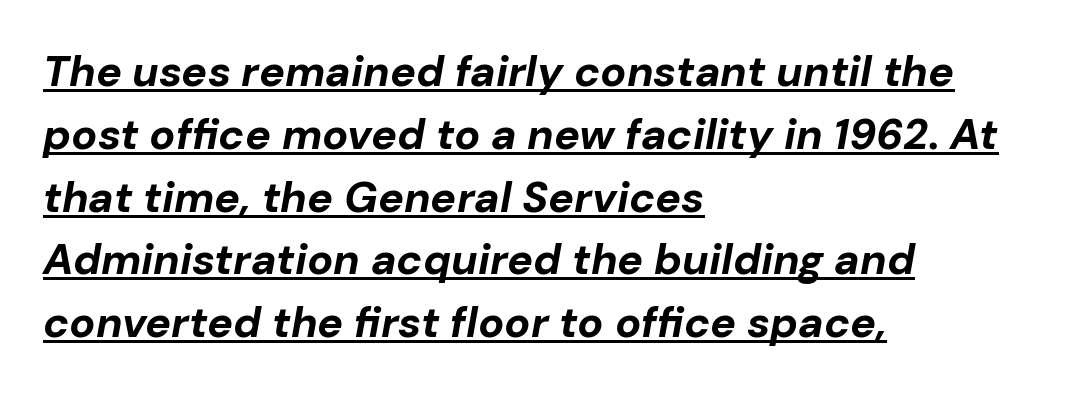
Q: Is the text bold? A: Yes.
Q: Is the text italic (slanted)? A: Yes, it leans right by about 10 degrees.
Q: Is the text underlined? A: Yes.
Q: How is the paragraph aligned? A: Left-aligned.
Q: Is the spacing between letters normal or unusually wide? A: Normal.
Q: Is the spacing between lines tight, normal or loose? A: Normal.
Q: Width (condensed, normal, or wide)? A: Normal.
Q: Stroke contrast? A: Low.
Q: x-height? A: Medium.
Q: Monospaced? A: No.
